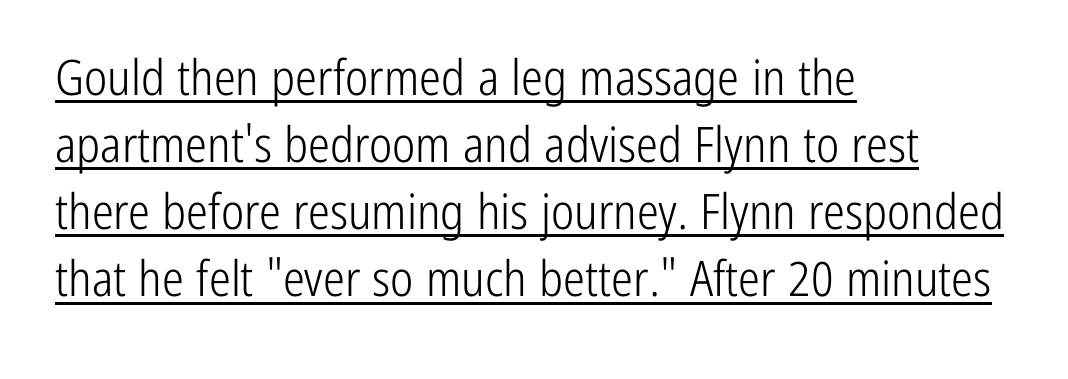
This sample uses plain, unmodified letter spacing. Regarding serifs, this sample does without them. The passage shown is typed in a proportional face where columns would drift. Ascenders rise straight up at ninety degrees. Teacher's note: observe the even left margin — that is flush-left alignment. The string is rendered with underlining switched on.
